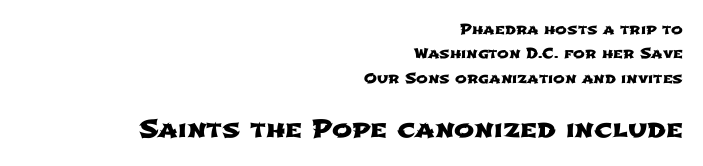
{"underline": "no", "align": "right", "line_spacing_ratio": 1.75, "letter_spacing": "normal", "letter_spacing_em": 0.0, "larger_block": "second", "size_ratio": 1.71, "glyph_px": 24}
